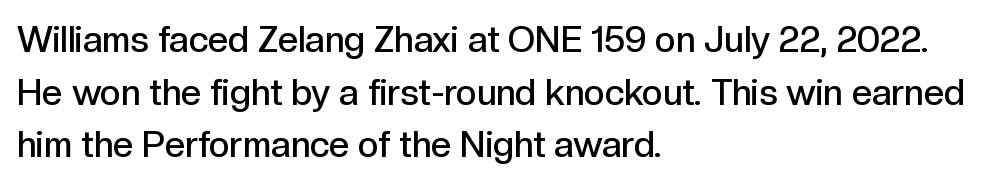
Q: Is the text bold? A: Semi-bold.
Q: Is the text italic (slanted)? A: No, it is upright.
Q: Is the typeface a serif or a sans-serif typeface? A: Sans-serif.
Q: Is the text underlined? A: No.
Q: How is the paragraph aligned? A: Left-aligned.
Q: Is the spacing between letters normal or unusually wide? A: Normal.
Q: Is the spacing between lines tight, normal or loose? A: Normal.
Q: Width (condensed, normal, or wide)? A: Normal.
Q: x-height? A: Medium.
Q: Monospaced? A: No.
